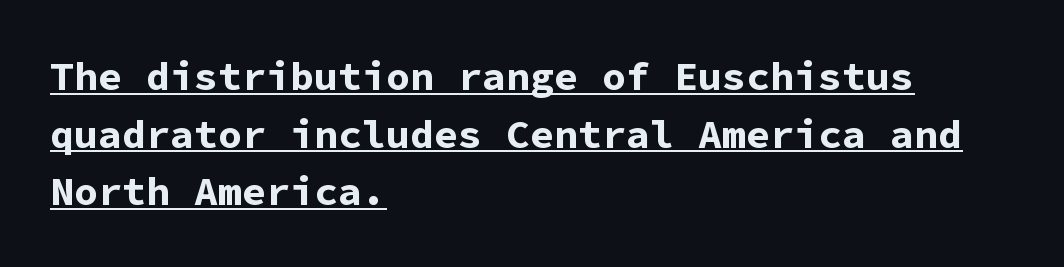
Characters remain perfectly vertical along every line. Horizontal alignment here is leftward, the default for most running prose. Examine the stroke ends and you'll find no serifs. Heavy, bold letterforms. Looks like terminal output: every glyph gets an equal slot.
